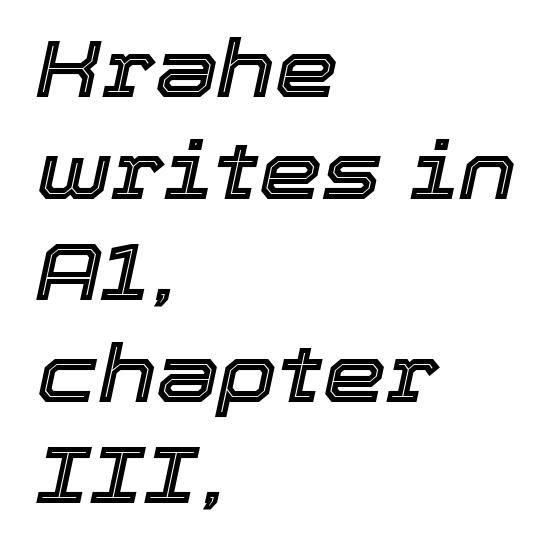
These lines sit exactly where default settings would place them. The gaps between neighbouring characters are ordinary and unremarkable. Type without underlining. The specimen reads as italic at a glance. Where is the straight margin? On the left. Character widths vary here, with narrow letters taking less room than wide ones.
